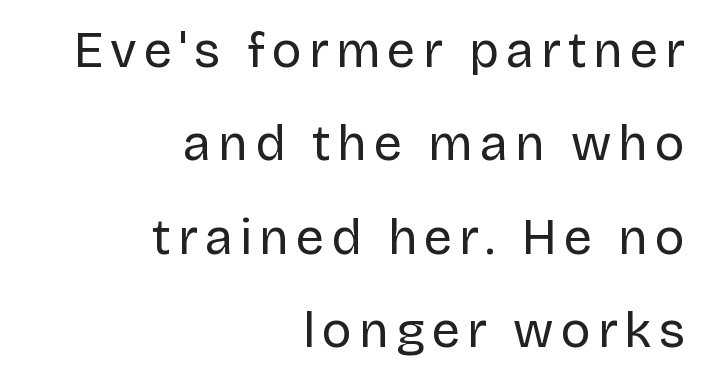
Q: Is the text bold? A: No.
Q: Is the text italic (slanted)? A: No, it is upright.
Q: Is the typeface a serif or a sans-serif typeface? A: Sans-serif.
Q: Is the text underlined? A: No.
Q: How is the paragraph aligned? A: Right-aligned.
Q: Width (condensed, normal, or wide)? A: Normal.
Q: Stroke contrast? A: Low.
Q: x-height? A: Large.
Q: Monospaced? A: No.
